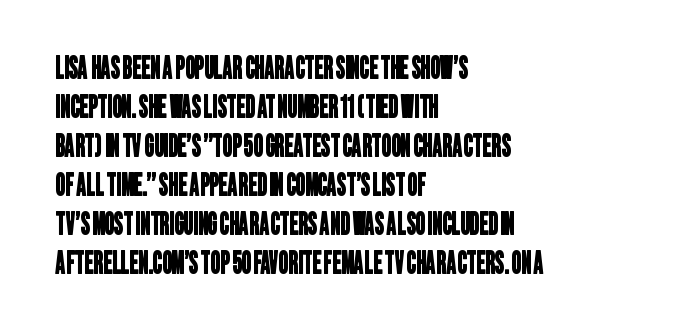
The image shows 30 px condensed sans-serif type; set left-aligned, normal line spacing (1.3x), normal letter spacing, not underlined; low stroke contrast and a large x-height.
